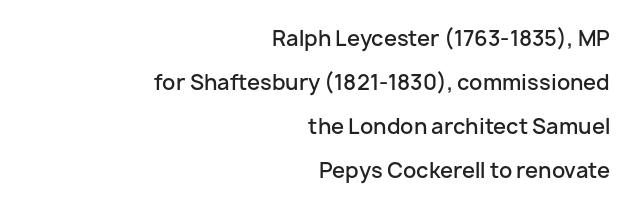
Q: Is the text bold? A: Semi-bold.
Q: Is the text italic (slanted)? A: No, it is upright.
Q: Is the text underlined? A: No.
Q: How is the paragraph aligned? A: Right-aligned.
Q: Is the spacing between letters normal or unusually wide? A: Normal.
Q: Is the spacing between lines tight, normal or loose? A: Loose.
